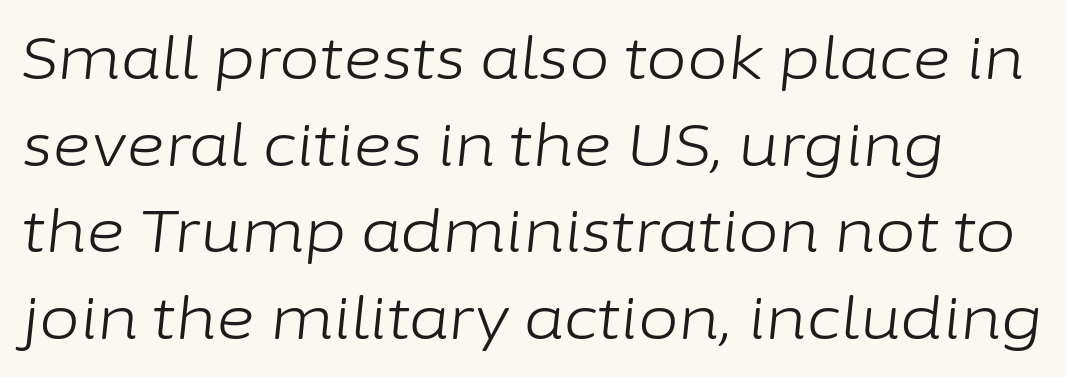
Q: Is the text bold? A: No.
Q: Is the text italic (slanted)? A: Yes, it leans right by about 6 degrees.
Q: Is the text underlined? A: No.
Q: Is the spacing between letters normal or unusually wide? A: Normal.
Q: Is the spacing between lines tight, normal or loose? A: Normal.
Q: Width (condensed, normal, or wide)? A: Normal.
Q: Stroke contrast? A: Low.
Q: x-height? A: Medium.
Q: Monospaced? A: No.
